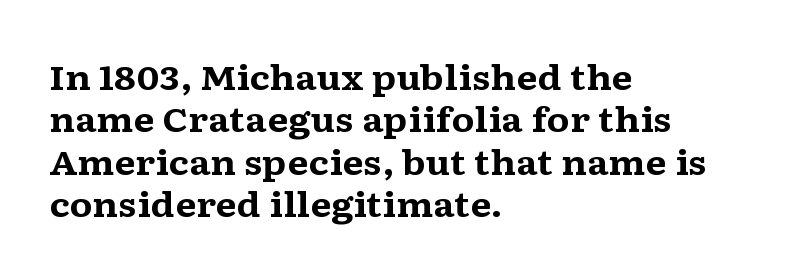
{"serif": "yes", "italic": "no", "bold": "yes", "weight": "bold", "width": "wide", "stroke_contrast": "medium", "x_height": "medium", "monospaced": "no", "underline": "no", "align": "left", "line_spacing": "normal", "line_spacing_ratio": 1.25, "letter_spacing": "normal", "letter_spacing_em": 0.0, "glyph_px": 34}
